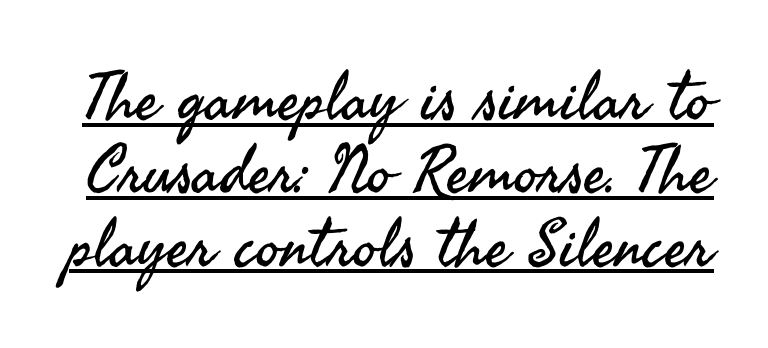
The image shows 66 px regular-weight sans-serif type; set tight line spacing (1.11x), normal letter spacing, underlined; medium stroke contrast and a small x-height.
